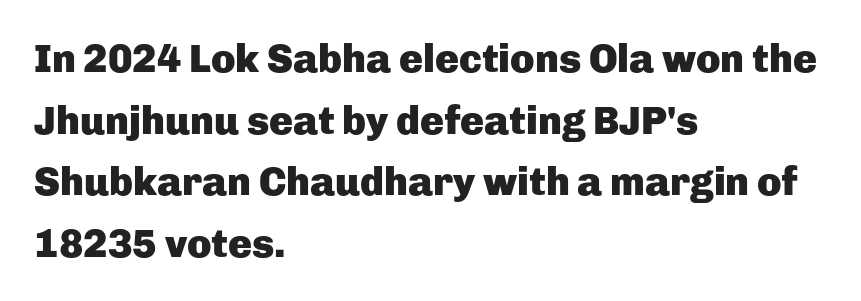
Q: Is the text bold? A: Yes.
Q: Is the text italic (slanted)? A: No, it is upright.
Q: Is the typeface a serif or a sans-serif typeface? A: Sans-serif.
Q: Is the text underlined? A: No.
Q: How is the paragraph aligned? A: Left-aligned.
Q: Is the spacing between letters normal or unusually wide? A: Normal.
Q: Is the spacing between lines tight, normal or loose? A: Normal.
Q: Width (condensed, normal, or wide)? A: Normal.
Q: Stroke contrast? A: Low.
Q: x-height? A: Medium.
Q: Monospaced? A: No.
